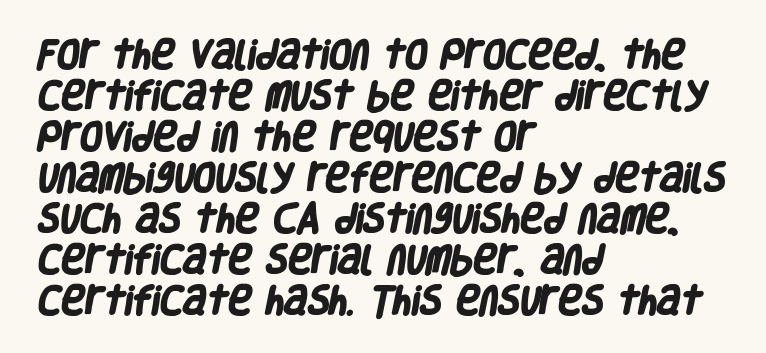
Q: Is the text bold? A: Yes.
Q: Is the typeface a serif or a sans-serif typeface? A: Sans-serif.
Q: Is the text underlined? A: No.
Q: How is the paragraph aligned? A: Left-aligned.
Q: Is the spacing between letters normal or unusually wide? A: Normal.
Q: Is the spacing between lines tight, normal or loose? A: Normal.
Q: Width (condensed, normal, or wide)? A: Condensed.
Q: Stroke contrast? A: Low.
Q: x-height? A: Large.
Q: Monospaced? A: No.
